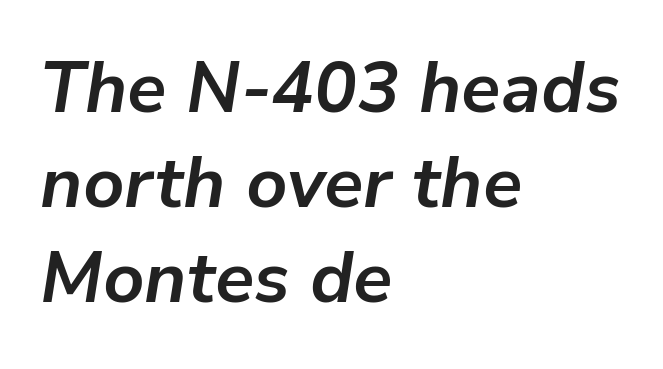
The image shows 71 px bold type, italic (leaning right); set left-aligned, normal line spacing (1.34x), normal letter spacing, not underlined; low stroke contrast and a medium x-height.
